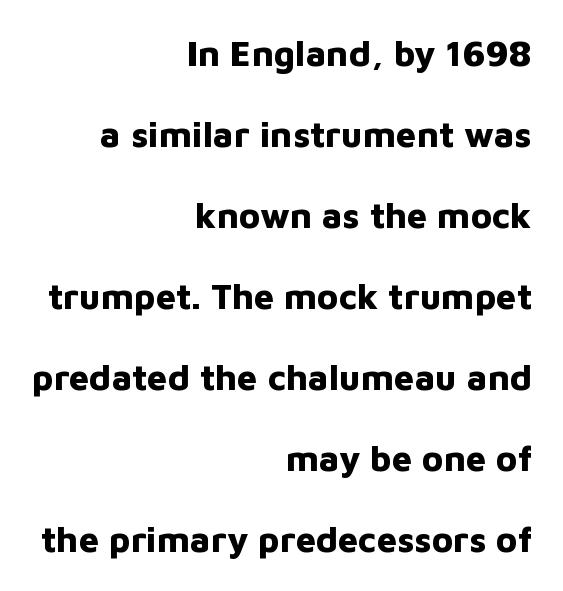
{"serif": "no", "italic": "no", "bold": "yes", "weight": "bold", "width": "normal", "stroke_contrast": "low", "x_height": "medium", "monospaced": "no", "underline": "no", "align": "right", "line_spacing": "loose", "line_spacing_ratio": 2.25, "letter_spacing": "normal", "letter_spacing_em": 0.0, "glyph_px": 36}
